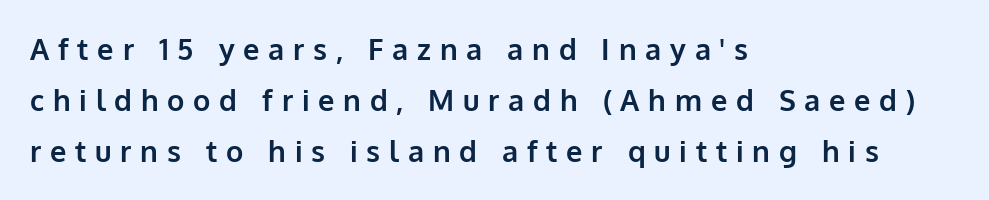
The image shows 29 px bold sans-serif type, upright; set left-aligned, line spacing 1.76x, unusually wide letter spacing (+0.3 em), not underlined; low stroke contrast and a medium x-height.
